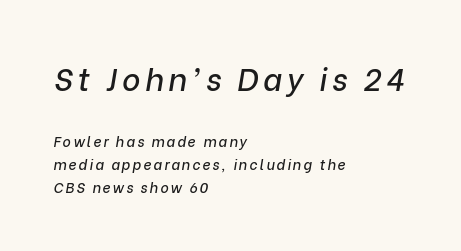
The image shows 31 px text type, italic (leaning right); set left-aligned, normal line spacing (1.67x), not underlined; the first (top) block is 2.21x larger; low stroke contrast and a medium x-height.
